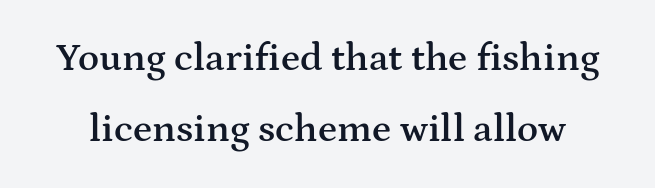
The gap between lines stays unmarked. No italicization has been applied; the sample stays upright. This is moderately heavy type, rendered in semibold. The passage shown is typeset with a serif family. There is no visible air inserted between adjacent glyphs. The rendering uses natural spacing where letterforms have individual widths.
